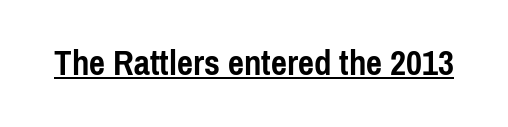
Q: Is the text bold? A: Yes.
Q: Is the text italic (slanted)? A: No, it is upright.
Q: Is the typeface a serif or a sans-serif typeface? A: Sans-serif.
Q: Is the text underlined? A: Yes.
Q: Is the spacing between letters normal or unusually wide? A: Normal.
Q: Width (condensed, normal, or wide)? A: Condensed.
Q: Stroke contrast? A: Low.
Q: x-height? A: Medium.
Q: Monospaced? A: No.
